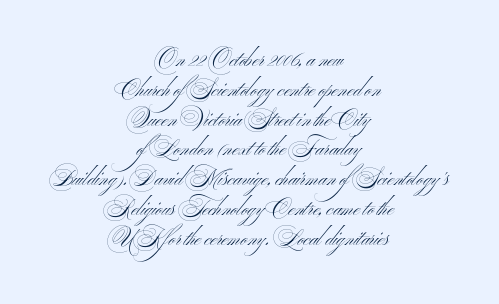
{"bold": "no", "underline": "no", "align": "center", "line_spacing": "normal", "line_spacing_ratio": 1.42, "letter_spacing": "normal", "letter_spacing_em": 0.0, "glyph_px": 21}
